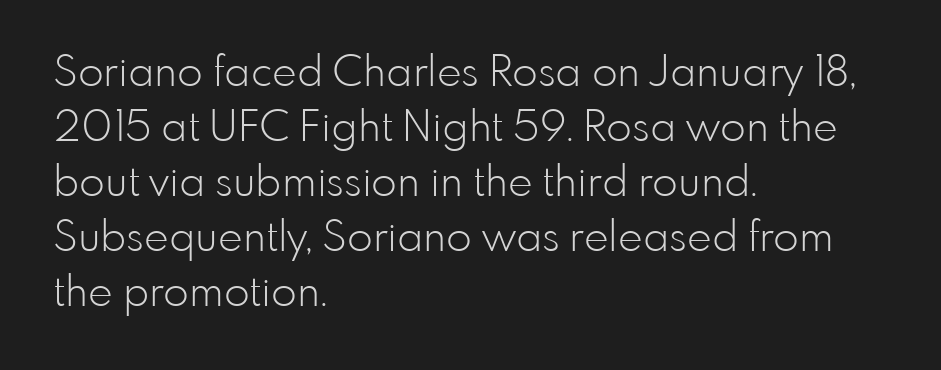
Q: Is the text bold? A: No.
Q: Is the text italic (slanted)? A: No, it is upright.
Q: Is the typeface a serif or a sans-serif typeface? A: Sans-serif.
Q: Is the text underlined? A: No.
Q: How is the paragraph aligned? A: Left-aligned.
Q: Is the spacing between letters normal or unusually wide? A: Normal.
Q: Is the spacing between lines tight, normal or loose? A: Normal.
Q: Width (condensed, normal, or wide)? A: Normal.
Q: Stroke contrast? A: Low.
Q: x-height? A: Small.
Q: Monospaced? A: No.
